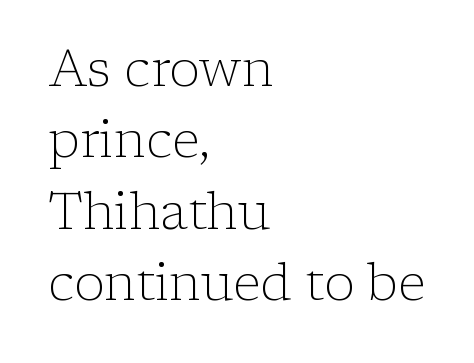
The image shows 51 px light serif type, upright; set left-aligned, normal line spacing (1.4x), normal letter spacing, not underlined; low stroke contrast and a medium x-height.
